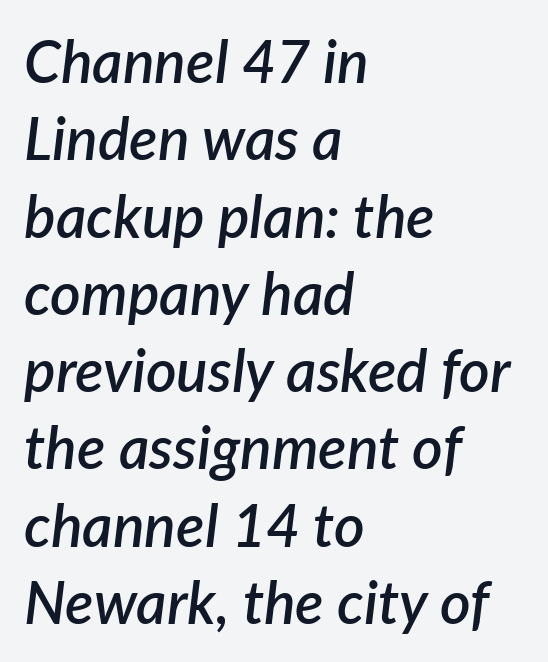
{"italic": "yes", "lean": "right", "slant_degrees": 7, "bold": "semi", "weight": "semibold", "width": "normal", "stroke_contrast": "low", "x_height": "medium", "monospaced": "no", "underline": "no", "align": "left", "line_spacing": "normal", "line_spacing_ratio": 1.31, "letter_spacing": "normal", "letter_spacing_em": 0.0, "glyph_px": 59}
